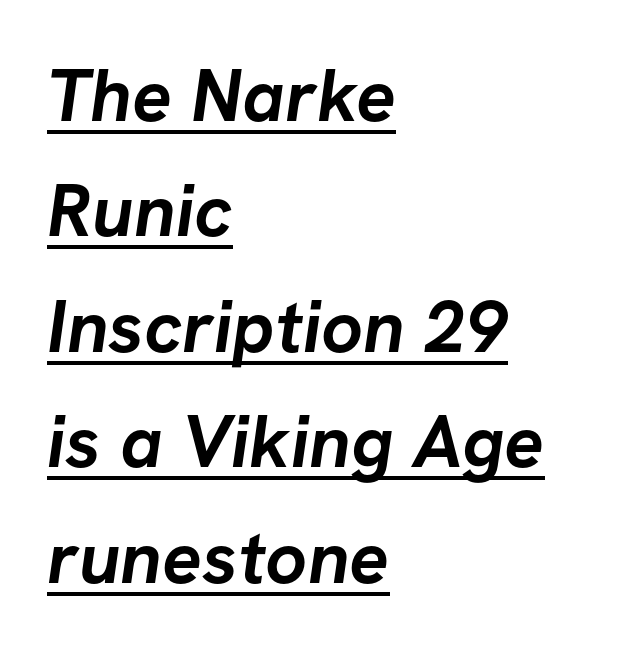
Short and long lines alike share a common starting point at left. The face used here is a sans, in the tradition of grotesques and geometrics. The space between consecutive lines is moderate. The rendering keeps characters at their native spacing. The rendering uses the underline text-decoration. Each glyph is drawn with heavy, bold strokes.
